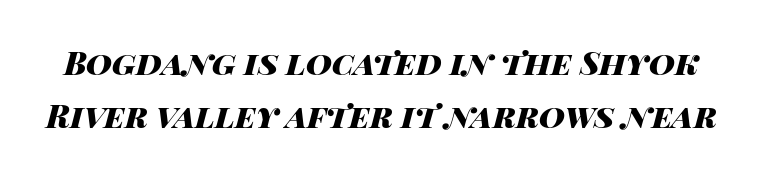
Q: Is the text bold? A: Yes.
Q: Is the text italic (slanted)? A: Yes, it leans right by about 14 degrees.
Q: Is the text underlined? A: No.
Q: Is the spacing between letters normal or unusually wide? A: Normal.
Q: Is the spacing between lines tight, normal or loose? A: Normal.
Q: Width (condensed, normal, or wide)? A: Wide.
Q: Stroke contrast? A: High.
Q: x-height? A: Large.
Q: Monospaced? A: No.
